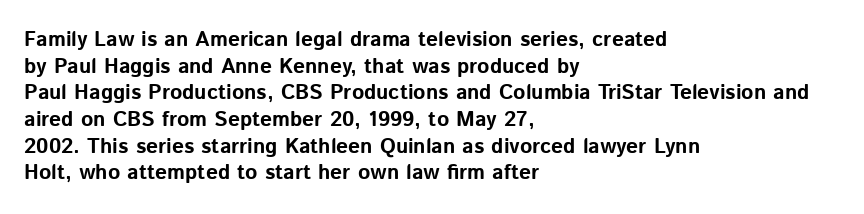
{"italic": "no", "bold": "yes", "underline": "no", "align": "left", "line_spacing": "normal", "line_spacing_ratio": 1.27, "letter_spacing": "normal", "letter_spacing_em": 0.0, "glyph_px": 21}
